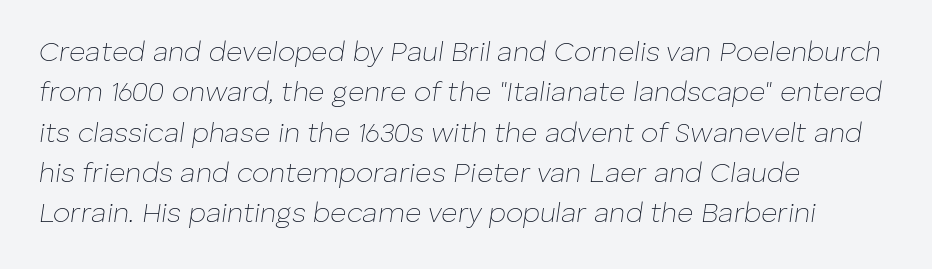
Q: Is the text bold? A: No.
Q: Is the text italic (slanted)? A: Yes, it leans right by about 8 degrees.
Q: Is the text underlined? A: No.
Q: How is the paragraph aligned? A: Left-aligned.
Q: Is the spacing between letters normal or unusually wide? A: Normal.
Q: Is the spacing between lines tight, normal or loose? A: Normal.
Q: Width (condensed, normal, or wide)? A: Normal.
Q: Stroke contrast? A: Low.
Q: x-height? A: Medium.
Q: Monospaced? A: No.
